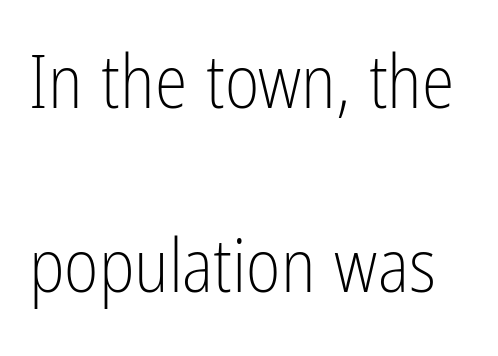
The image shows 74 px light, condensed sans-serif type, upright; set loose line spacing (2.49x), normal letter spacing, not underlined; low stroke contrast and a medium x-height.
